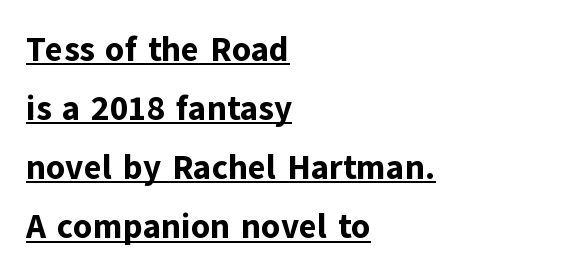
The image shows 34 px bold sans-serif type, upright; set left-aligned, line spacing 1.74x, normal letter spacing, underlined; low stroke contrast and a medium x-height.
